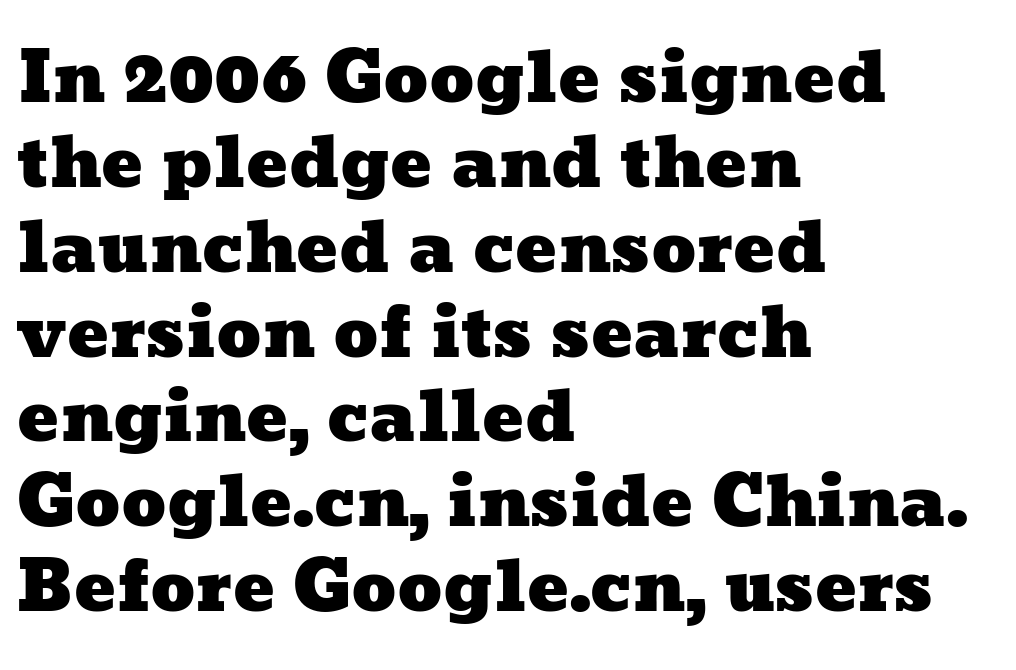
Q: Is the text underlined? A: No.
Q: How is the paragraph aligned? A: Left-aligned.
Q: Is the spacing between letters normal or unusually wide? A: Normal.
Q: Width (condensed, normal, or wide)? A: Wide.
Q: Stroke contrast? A: Low.
Q: x-height? A: Medium.
Q: Monospaced? A: No.
